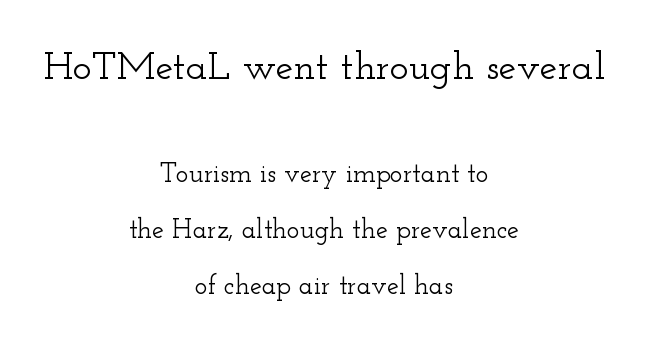
{"serif": "yes", "italic": "no", "width": "wide", "stroke_contrast": "low", "x_height": "small", "monospaced": "no", "underline": "no", "align": "center", "line_spacing": "loose", "line_spacing_ratio": 2.07, "letter_spacing": "normal", "letter_spacing_em": 0.0, "larger_block": "first", "size_ratio": 1.48, "glyph_px": 40}
